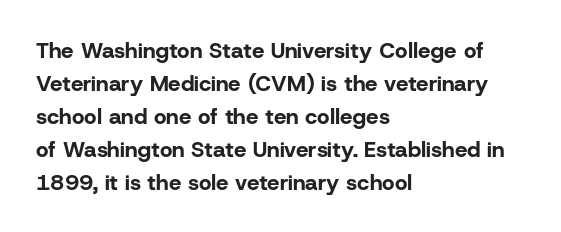
The image shows 22 px bold type, upright; set left-aligned, normal line spacing (1.5x), normal letter spacing, not underlined.
